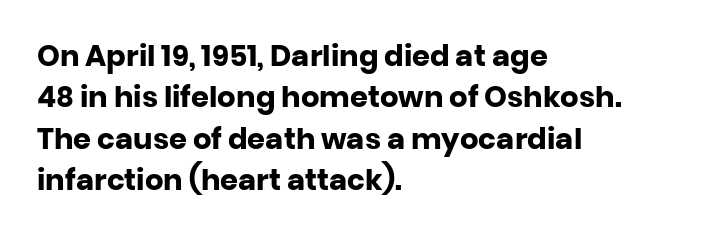
{"serif": "no", "italic": "no", "bold": "yes", "weight": "heavy", "width": "normal", "stroke_contrast": "low", "x_height": "large", "monospaced": "no", "underline": "no", "align": "left", "line_spacing": "normal", "line_spacing_ratio": 1.43, "letter_spacing": "normal", "letter_spacing_em": 0.0, "glyph_px": 29}
